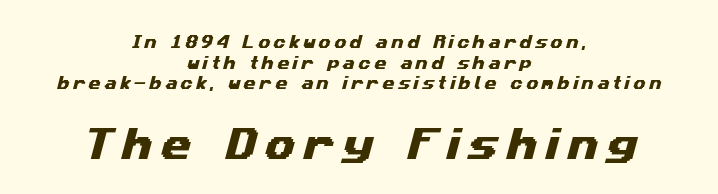
Q: Is the typeface a serif or a sans-serif typeface? A: Sans-serif.
Q: Is the text underlined? A: No.
Q: How is the paragraph aligned? A: Centered.
Q: Is the spacing between letters normal or unusually wide? A: Unusually wide.
Q: Is the spacing between lines tight, normal or loose? A: Normal.
Q: Which block of text is set in a larger size, the first (top) or the second (bottom)? A: The second (bottom) one.
Q: Width (condensed, normal, or wide)? A: Wide.
Q: Stroke contrast? A: Medium.
Q: x-height? A: Medium.
Q: Monospaced? A: No.
